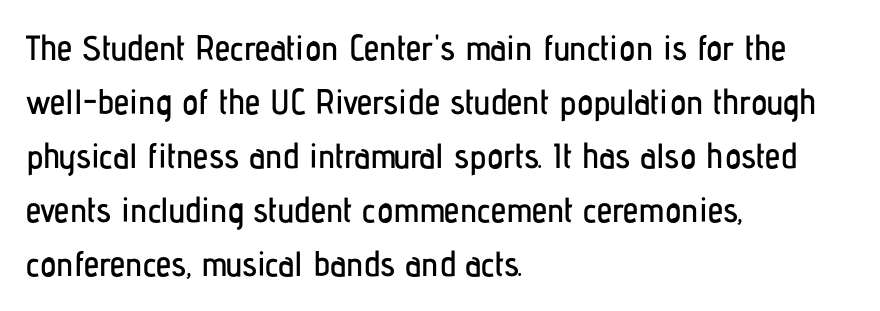
{"serif": "no", "italic": "no", "width": "condensed", "stroke_contrast": "low", "x_height": "medium", "monospaced": "no", "underline": "no", "align": "left", "line_spacing": "normal", "line_spacing_ratio": 1.54, "letter_spacing": "normal", "letter_spacing_em": 0.0, "glyph_px": 35}
